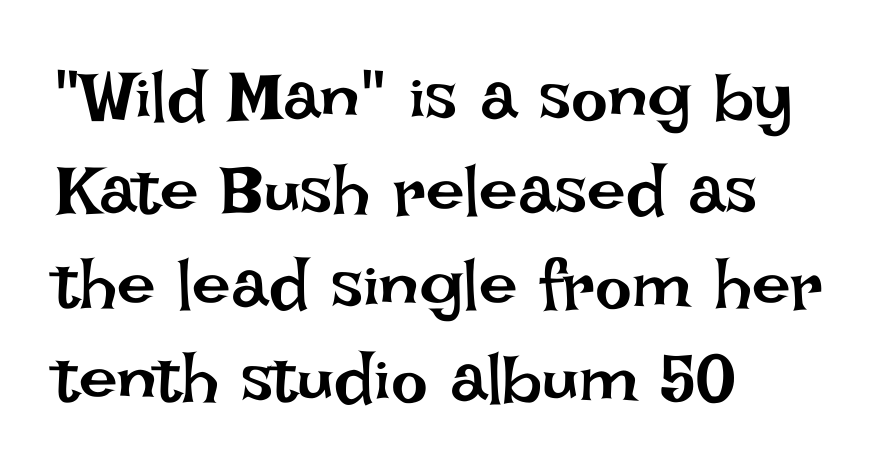
Q: Is the text bold? A: No.
Q: Is the text italic (slanted)? A: No, it is upright.
Q: Is the text underlined? A: No.
Q: How is the paragraph aligned? A: Left-aligned.
Q: Is the spacing between letters normal or unusually wide? A: Normal.
Q: Is the spacing between lines tight, normal or loose? A: Normal.
Q: Width (condensed, normal, or wide)? A: Normal.
Q: Stroke contrast? A: Low.
Q: x-height? A: Large.
Q: Monospaced? A: No.
